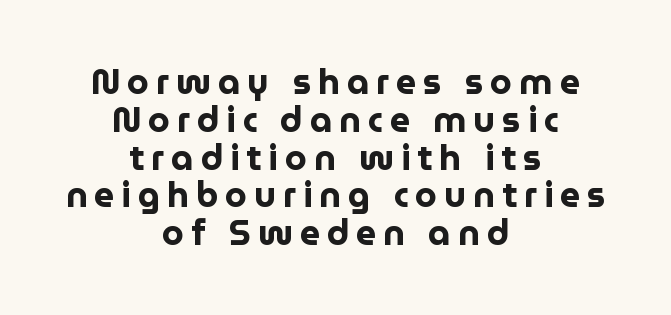
{"serif": "no", "italic": "no", "bold": "yes", "weight": "bold", "width": "normal", "stroke_contrast": "low", "x_height": "medium", "monospaced": "no", "underline": "no", "align": "center", "line_spacing": "tight", "line_spacing_ratio": 1.08, "letter_spacing": "wide", "letter_spacing_em": 0.2, "glyph_px": 35}
